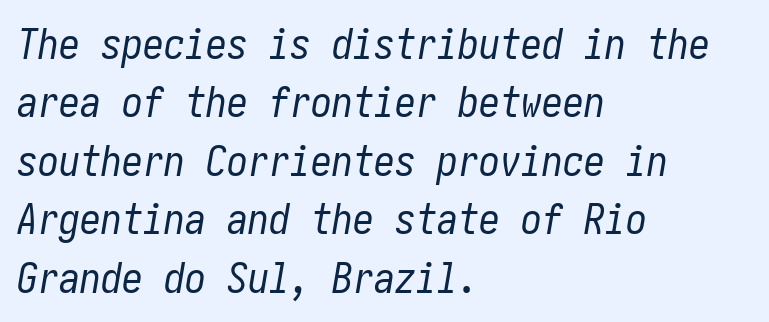
The image shows 42 px regular-weight, condensed type, italic (leaning right); set left-aligned, normal line spacing (1.39x), normal letter spacing, not underlined; low stroke contrast and a medium x-height.
